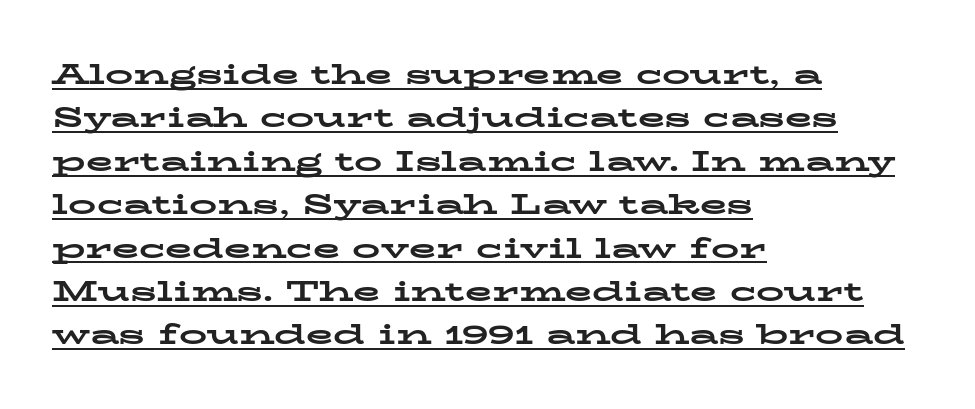
What kind of face is this? One with serifs. The face used here is proportionally spaced, like ordinary book or web type. No italicization has been applied; the sample stays upright. A full-strength bold gives these letters their thick strokes. Each line starts at the same left margin while the right side varies.
